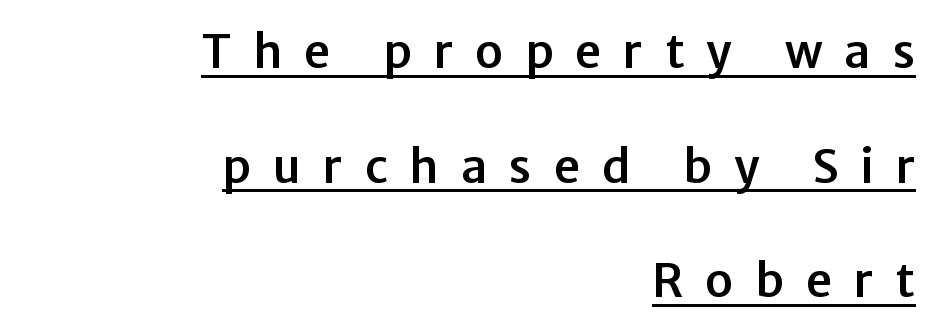
The image shows 46 px sans-serif type, upright; set right-aligned, loose line spacing (2.49x), unusually wide letter spacing (+0.48 em), underlined; low stroke contrast and a medium x-height.
